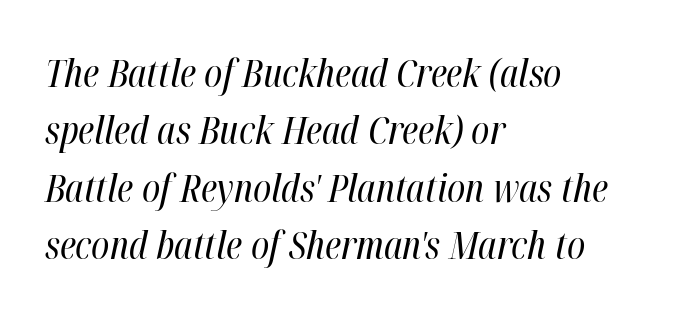
Compared with typical body copy, the letter spacing here is the same. Leading: standard. Each line starts at the same left margin while the right side varies. Do the characters align in a grid? No, the font is proportional. If you drew a line through each stem, it would be angled. Has an underline been added? It has not.
